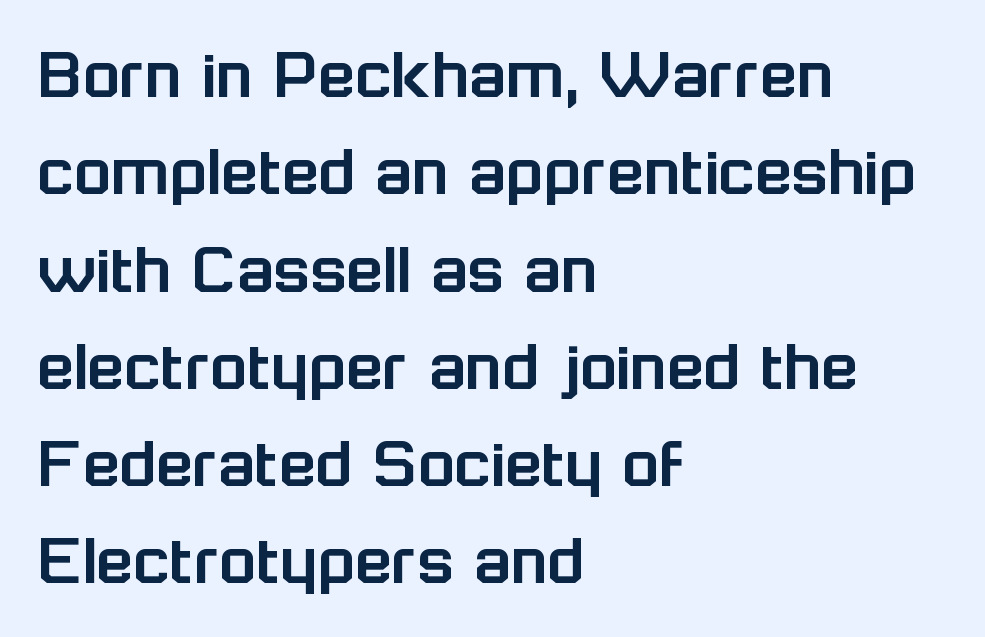
{"serif": "no", "italic": "no", "width": "normal", "stroke_contrast": "low", "x_height": "medium", "monospaced": "no", "underline": "no", "align": "left", "line_spacing": "normal", "line_spacing_ratio": 1.28, "letter_spacing": "normal", "letter_spacing_em": 0.0, "glyph_px": 76}
